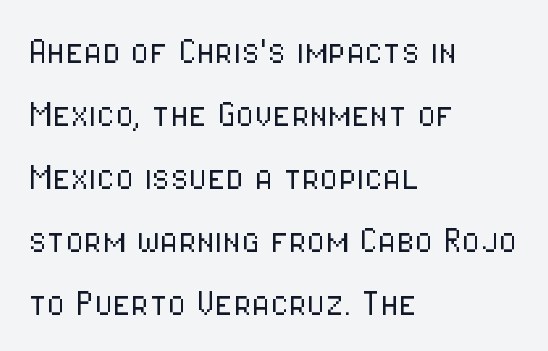
{"serif": "no", "italic": "no", "bold": "no", "weight": "light", "width": "condensed", "stroke_contrast": "low", "x_height": "medium", "monospaced": "no", "underline": "no", "align": "left", "line_spacing": "normal", "line_spacing_ratio": 1.5, "letter_spacing": "normal", "letter_spacing_em": 0.0, "glyph_px": 42}
